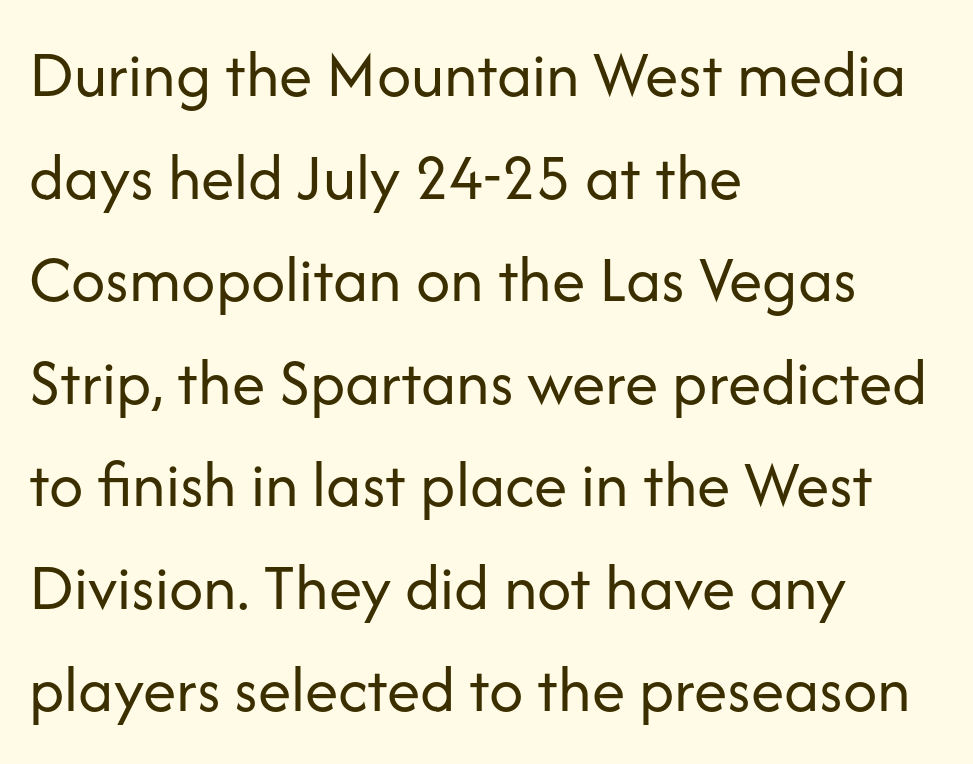
{"serif": "no", "italic": "no", "bold": "no", "weight": "regular", "width": "normal", "stroke_contrast": "low", "x_height": "medium", "monospaced": "no", "underline": "no", "align": "left", "line_spacing": "normal", "line_spacing_ratio": 1.53, "letter_spacing": "normal", "letter_spacing_em": 0.0, "glyph_px": 67}
